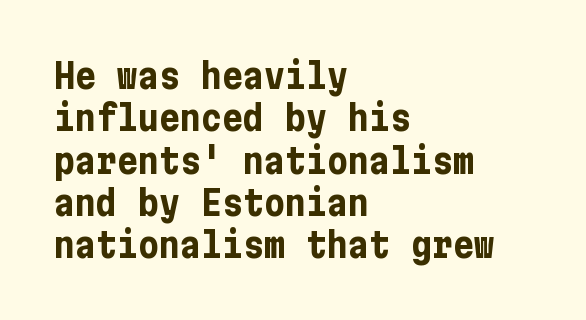
Q: Is the text bold? A: Yes.
Q: Is the text italic (slanted)? A: No, it is upright.
Q: Is the typeface a serif or a sans-serif typeface? A: Sans-serif.
Q: Is the text underlined? A: No.
Q: How is the paragraph aligned? A: Left-aligned.
Q: Is the spacing between letters normal or unusually wide? A: Normal.
Q: Width (condensed, normal, or wide)? A: Condensed.
Q: Stroke contrast? A: Low.
Q: x-height? A: Medium.
